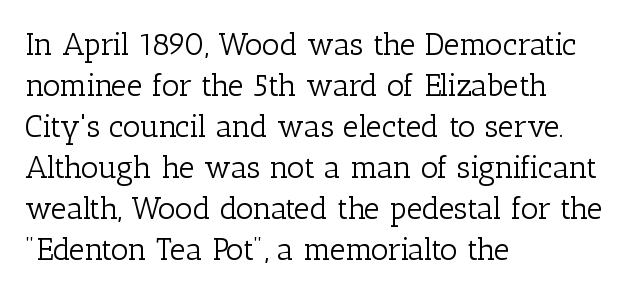
Ascenders rise straight up at ninety degrees. A student would call this left alignment; a typographer would say flush left, rag right. Ink coverage per letter is moderate at most. Students, note that the glyphs here touch the page at normal intervals.
